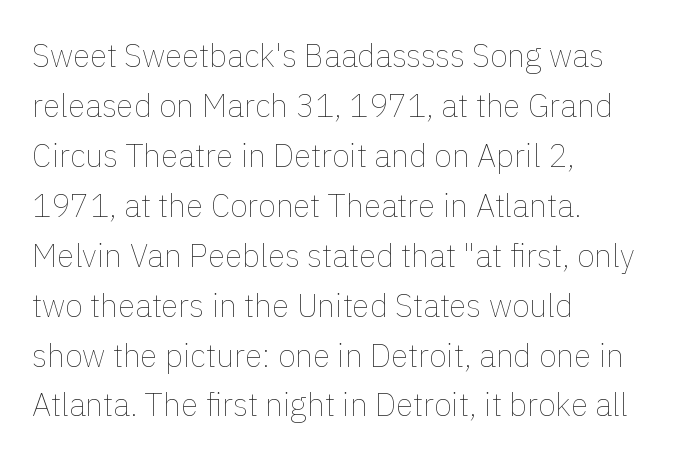
The image shows 32 px thin type, upright; set left-aligned, normal line spacing (1.56x), normal letter spacing, not underlined; low stroke contrast and a medium x-height.
